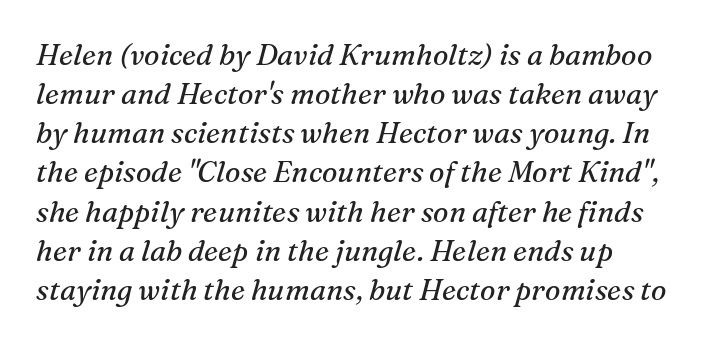
Plain, unruled lines of type. Character widths vary here, with narrow letters taking less room than wide ones. The passage shown is typeset with a serif family. Each new line begins a customary step beneath the previous one. These glyphs show unthickened strokes, regular width or finer.
